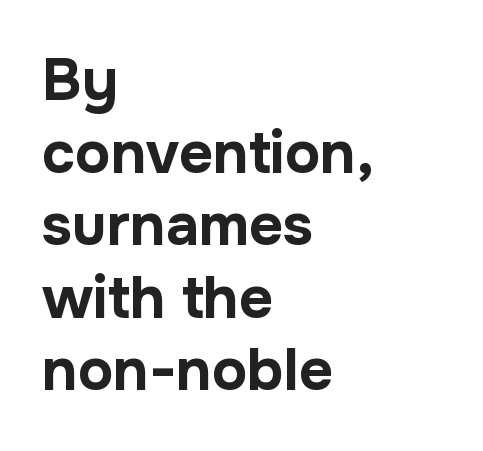
The image shows 59 px bold sans-serif type, upright; set left-aligned, line spacing 1.23x, normal letter spacing, not underlined; low stroke contrast and a medium x-height.
